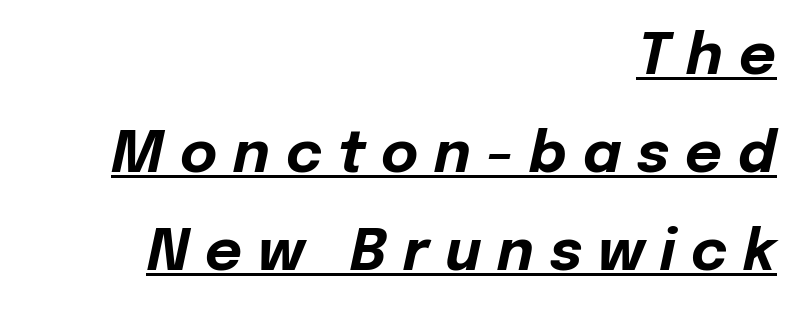
The image shows 57 px bold type, italic (leaning right); set right-aligned, line spacing 1.72x, unusually wide letter spacing (+0.28 em), underlined; low stroke contrast and a medium x-height.
